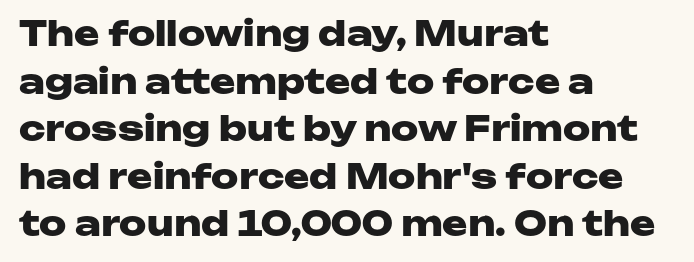
Q: Is the text bold? A: Yes.
Q: Is the text italic (slanted)? A: No, it is upright.
Q: Is the typeface a serif or a sans-serif typeface? A: Sans-serif.
Q: Is the text underlined? A: No.
Q: How is the paragraph aligned? A: Left-aligned.
Q: Is the spacing between letters normal or unusually wide? A: Normal.
Q: Is the spacing between lines tight, normal or loose? A: Normal.
Q: Width (condensed, normal, or wide)? A: Wide.
Q: Stroke contrast? A: Low.
Q: x-height? A: Medium.
Q: Monospaced? A: No.
